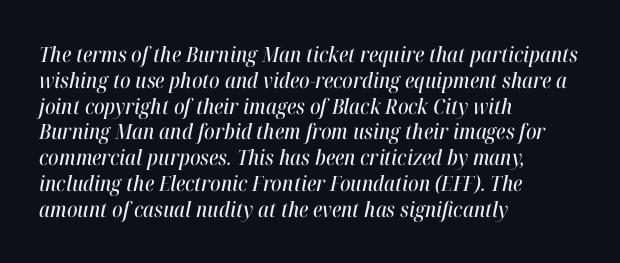
Q: Is the text italic (slanted)? A: Yes, it leans right by about 12 degrees.
Q: Is the text underlined? A: No.
Q: How is the paragraph aligned? A: Left-aligned.
Q: Is the spacing between letters normal or unusually wide? A: Normal.
